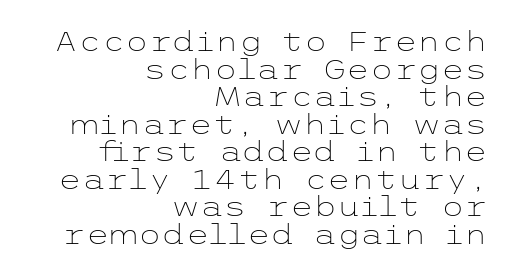
The image shows 27 px text type, upright; set right-aligned, tight line spacing (1.02x), normal letter spacing, not underlined.
